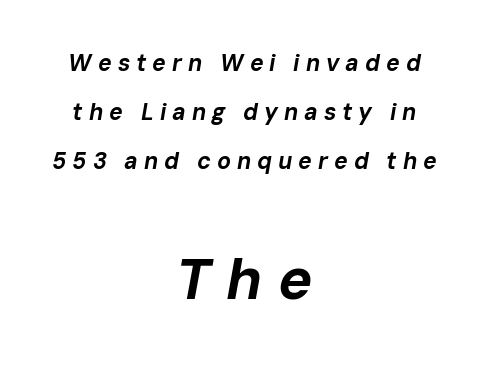
The letters advance in unequal steps, a hallmark of proportional type. Anything drawn beneath the words? Only blank space. Loosely led — the rows are spread out. These lines have a slow, spaced-out rhythm from letter to letter. Which margin do the lines hug? Neither — every line sits in the middle. This layout puts the modest block above and the oversized block below.
